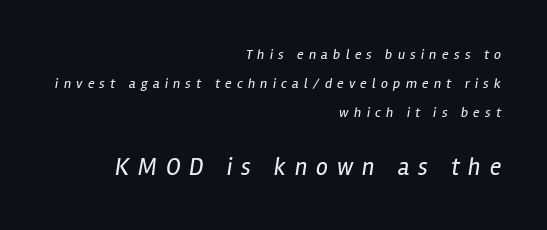
The image shows 24 px text type, italic (leaning right); set right-aligned, loose line spacing (2.07x), unusually wide letter spacing (+0.37 em), not underlined; the second (bottom) block is 1.71x larger.
